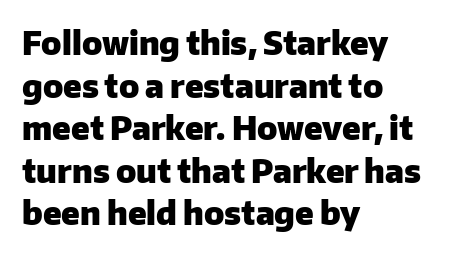
Summary of weight: heavy, a full bold. When letters stand straight like this, we call the style roman or upright. Rule under the text: the space is simply empty. You could not count columns in this text — the font is proportionally spaced. The letters sit at their default tracking, neither squeezed nor spread. The glyphs in this specimen are sans serif.
